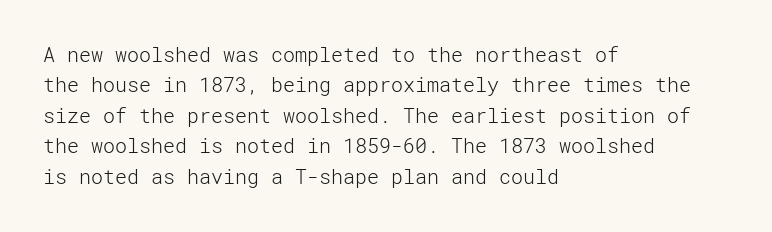
The typesetting does not lean heavy: it is not bold. Words appear dense and cohesive because spacing is normal. Every character sits straight up, as roman type does. What's the leading like? Ordinary, nothing unusual. Glance below the letters and you will spot only blank space.
